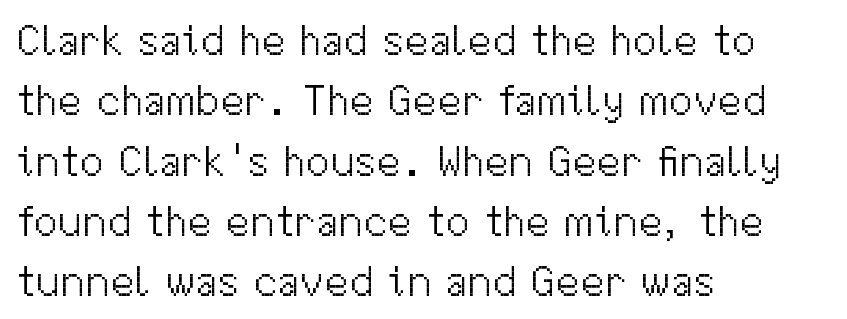
{"serif": "no", "italic": "no", "bold": "no", "weight": "light", "width": "normal", "stroke_contrast": "medium", "x_height": "medium", "monospaced": "no", "underline": "no", "align": "left", "line_spacing": "normal", "line_spacing_ratio": 1.37, "letter_spacing": "normal", "letter_spacing_em": 0.0, "glyph_px": 44}
